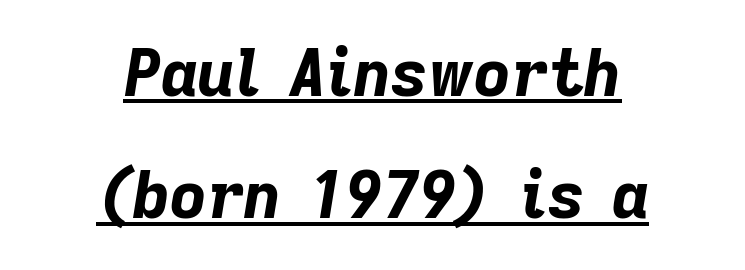
{"italic": "yes", "lean": "right", "slant_degrees": 9, "bold": "yes", "weight": "bold", "width": "normal", "stroke_contrast": "low", "x_height": "medium", "monospaced": "no", "underline": "yes", "align": "center", "line_spacing": "loose", "line_spacing_ratio": 1.91, "letter_spacing": "normal", "letter_spacing_em": 0.0, "glyph_px": 64}
